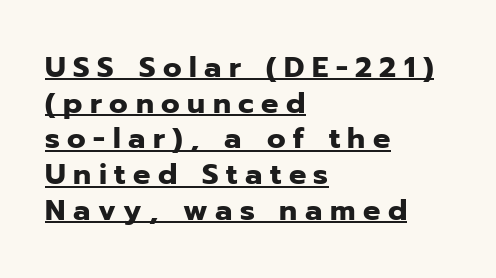
The axis of the letterforms is exactly vertical. A typographer would call this underscored text. Emphasis by weight is at full strength: bold. You could not count columns in this text — the font is proportionally spaced.
